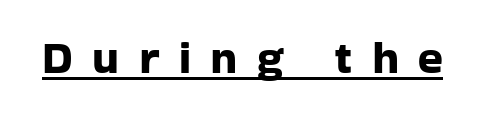
Proportional: the letters do not fall into vertical columns. Every stem runs plumb, perpendicular to the baseline. Words appear elongated and porous because spacing is wide. The string is rendered with underlining switched on. Examine the stroke ends and you'll find no serifs.
